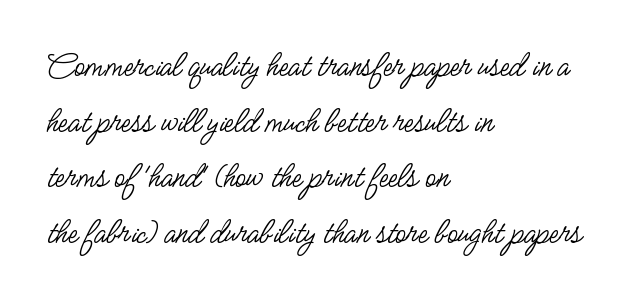
The image shows 35 px regular-weight, condensed sans-serif type; set left-aligned, normal line spacing (1.59x), normal letter spacing, not underlined; low stroke contrast and a small x-height.
